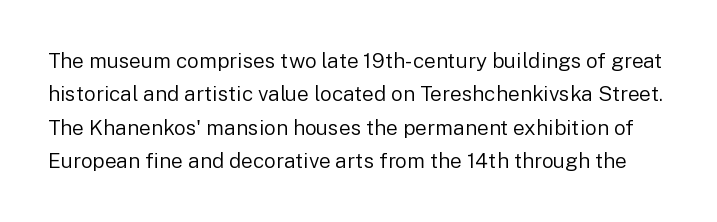
Honestly, there is no underline to notice here at all. Summary of weight: not heavy and not bold. Normally led — the rows are evenly, conventionally spaced. Nope, not italic — everything's standing straight. The rendering keeps characters at their native spacing.
